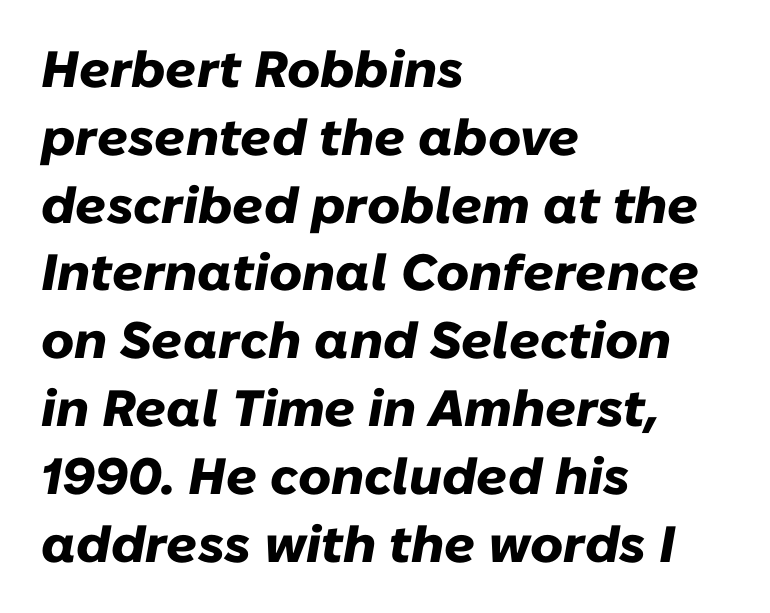
Q: Is the text bold? A: Yes.
Q: Is the text italic (slanted)? A: Yes, it leans right by about 10 degrees.
Q: Is the text underlined? A: No.
Q: How is the paragraph aligned? A: Left-aligned.
Q: Is the spacing between letters normal or unusually wide? A: Normal.
Q: Is the spacing between lines tight, normal or loose? A: Normal.
Q: Width (condensed, normal, or wide)? A: Normal.
Q: Stroke contrast? A: Low.
Q: x-height? A: Medium.
Q: Monospaced? A: No.
